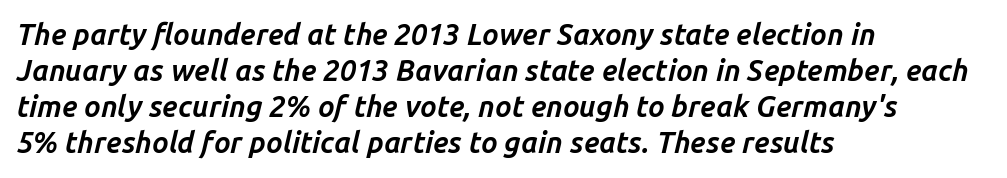
Here the glyphs are tracked normally, forming tight word shapes. The font's italic variant was chosen for this text. Do the characters align in a grid? No, the font is proportional. Emphasis by weight is at full strength: bold. Layout note: lines flush left. The zone under the glyphs is completely vacant.
